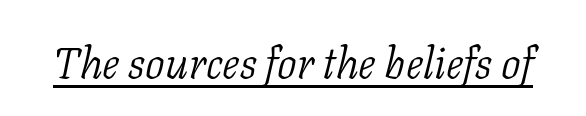
Q: Is the text bold? A: No.
Q: Is the text italic (slanted)? A: Yes, it leans right by about 11 degrees.
Q: Is the typeface a serif or a sans-serif typeface? A: Serif.
Q: Is the text underlined? A: Yes.
Q: Is the spacing between letters normal or unusually wide? A: Normal.
Q: Width (condensed, normal, or wide)? A: Normal.
Q: Stroke contrast? A: Low.
Q: x-height? A: Medium.
Q: Monospaced? A: No.
